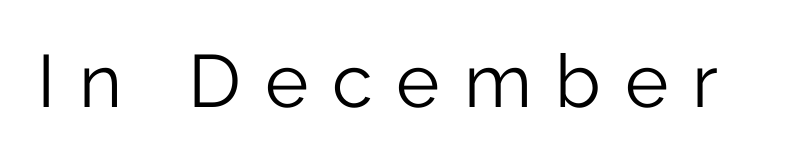
{"serif": "no", "italic": "no", "bold": "no", "weight": "light", "width": "normal", "stroke_contrast": "low", "x_height": "medium", "monospaced": "no", "underline": "no", "letter_spacing": "wide", "letter_spacing_em": 0.32, "glyph_px": 74}
